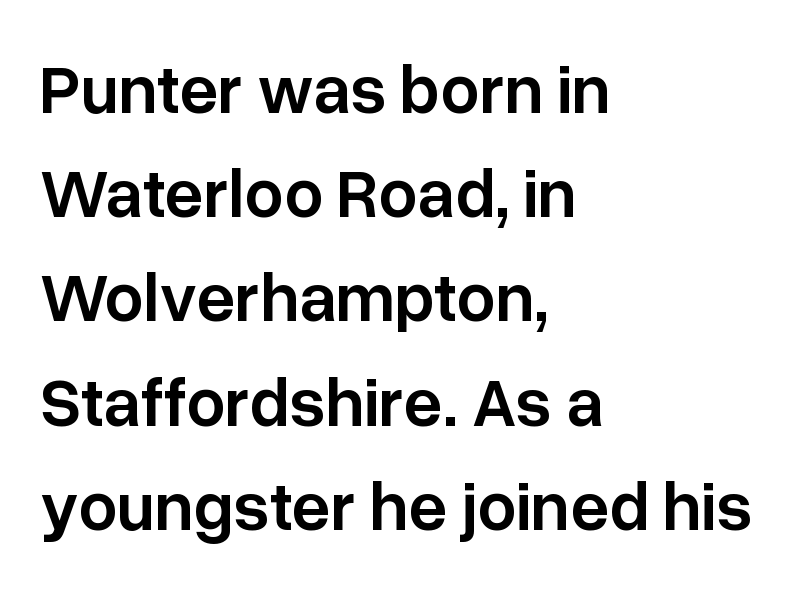
Layout note: lines flush left. Every letter is mildly thick-stroked: semibold rather than bold. The designer left line spacing at the default. Notice how the stems are strictly vertical — no italics here. This sample uses a sans-serif face.
